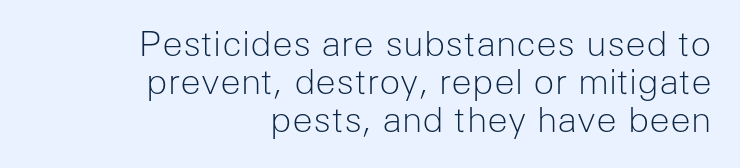
The image shows 35 px light sans-serif type, upright; set right-aligned, tight line spacing (1.09x), normal letter spacing, not underlined; low stroke contrast and a medium x-height.
